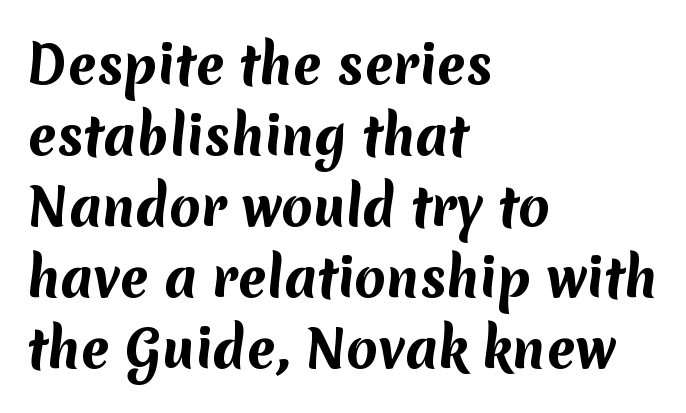
Q: Is the text bold? A: Yes.
Q: Is the typeface a serif or a sans-serif typeface? A: Sans-serif.
Q: Is the text underlined? A: No.
Q: How is the paragraph aligned? A: Left-aligned.
Q: Is the spacing between letters normal or unusually wide? A: Normal.
Q: Is the spacing between lines tight, normal or loose? A: Normal.
Q: Width (condensed, normal, or wide)? A: Normal.
Q: Stroke contrast? A: Medium.
Q: x-height? A: Medium.
Q: Monospaced? A: No.
